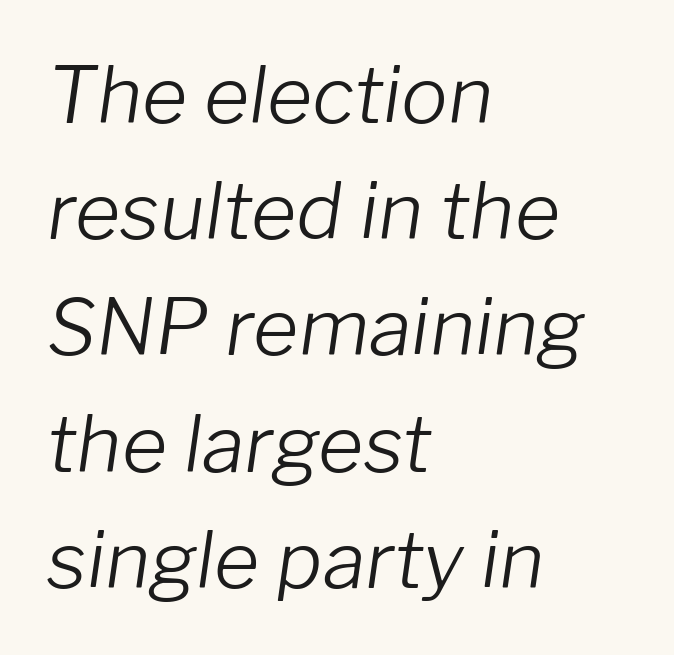
The image shows 78 px light type, italic (leaning right); set left-aligned, normal line spacing (1.49x), normal letter spacing, not underlined; low stroke contrast and a medium x-height.
